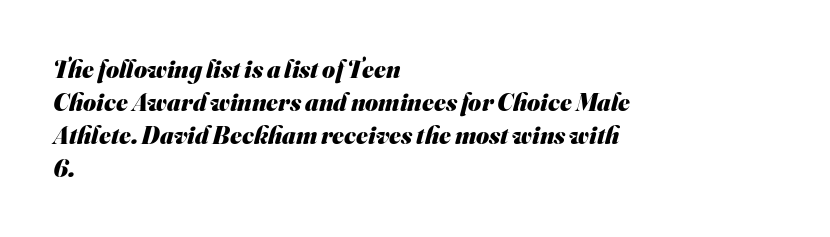
{"bold": "yes", "underline": "no", "align": "left", "line_spacing": "normal", "line_spacing_ratio": 1.32, "letter_spacing": "normal", "letter_spacing_em": 0.0, "glyph_px": 25}
